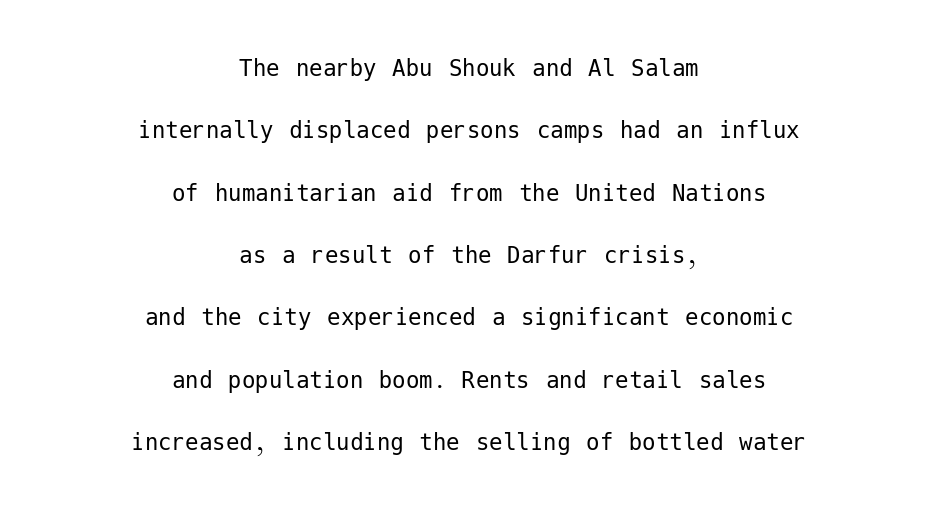
{"italic": "no", "bold": "no", "underline": "no", "align": "center", "line_spacing": "loose", "line_spacing_ratio": 2.31, "letter_spacing": "normal", "letter_spacing_em": 0.0, "glyph_px": 27}
